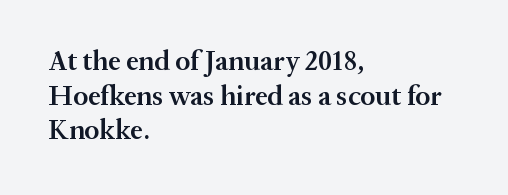
Q: Is the text bold? A: Semi-bold.
Q: Is the text italic (slanted)? A: No, it is upright.
Q: Is the typeface a serif or a sans-serif typeface? A: Serif.
Q: Is the text underlined? A: No.
Q: How is the paragraph aligned? A: Left-aligned.
Q: Is the spacing between letters normal or unusually wide? A: Normal.
Q: Width (condensed, normal, or wide)? A: Normal.
Q: Stroke contrast? A: Medium.
Q: x-height? A: Medium.
Q: Monospaced? A: No.
